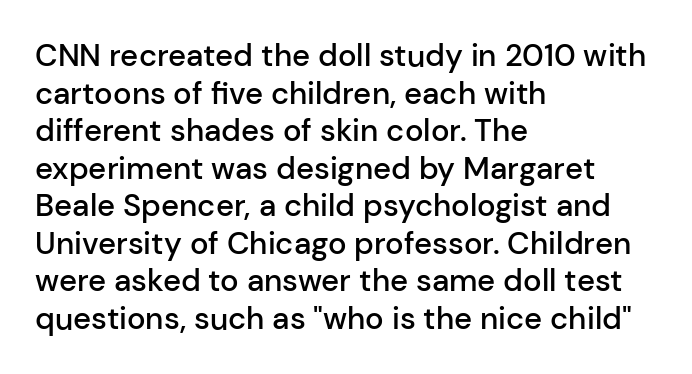
Compared with typical body copy, the letter spacing here is the same. The letters advance in unequal steps, a hallmark of proportional type. The typography opts for an upright posture over an oblique one. A clean baseline with only descenders dipping below it. A bit beefed up — I'd call it semibold rather than bold. Does the type have serifs? No, each stem ends abruptly.
